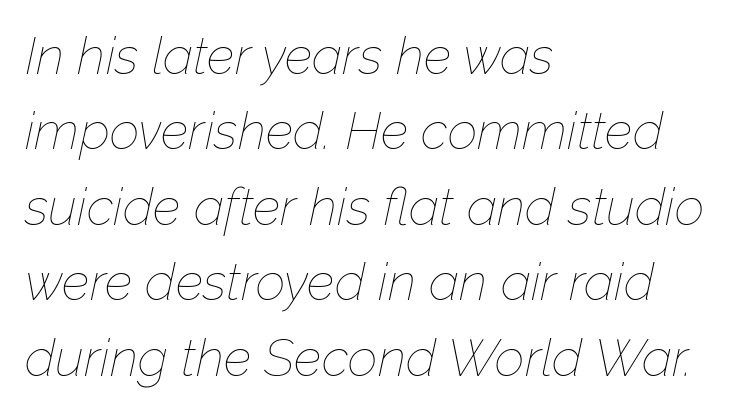
The image shows 52 px thin type, italic (leaning right); set left-aligned, normal line spacing (1.45x), normal letter spacing, not underlined; low stroke contrast and a medium x-height.
